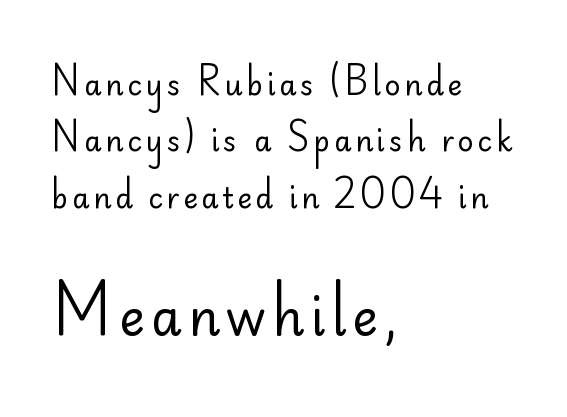
{"serif": "no", "italic": "no", "bold": "no", "weight": "regular", "width": "normal", "stroke_contrast": "low", "x_height": "small", "monospaced": "no", "underline": "no", "align": "left", "line_spacing": "loose", "line_spacing_ratio": 2.01, "larger_block": "second", "size_ratio": 1.75, "glyph_px": 49}
